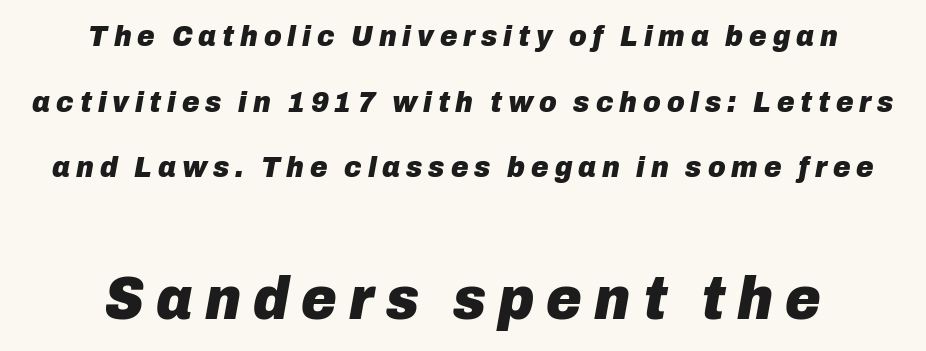
Q: Is the text bold? A: Yes.
Q: Is the text italic (slanted)? A: Yes, it leans right by about 10 degrees.
Q: Is the text underlined? A: No.
Q: How is the paragraph aligned? A: Centered.
Q: Is the spacing between letters normal or unusually wide? A: Unusually wide.
Q: Is the spacing between lines tight, normal or loose? A: Loose.
Q: Which block of text is set in a larger size, the first (top) or the second (bottom)? A: The second (bottom) one.
Q: Width (condensed, normal, or wide)? A: Normal.
Q: Stroke contrast? A: Low.
Q: x-height? A: Medium.
Q: Monospaced? A: No.
